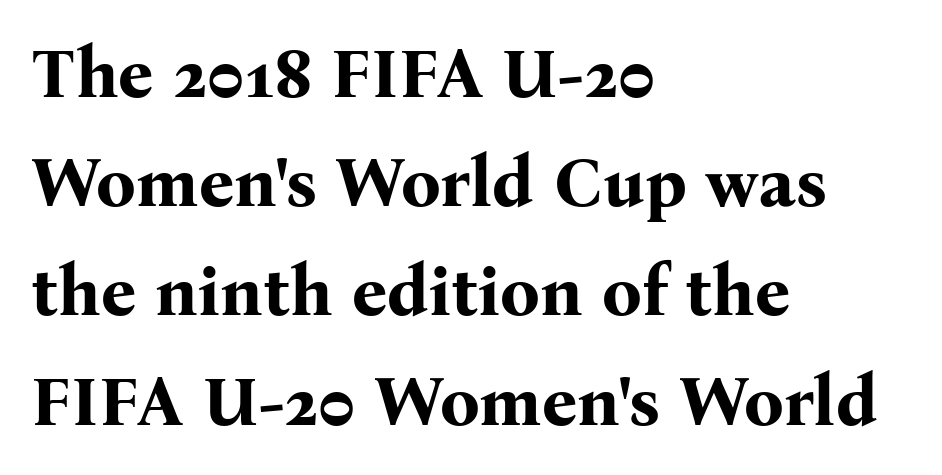
The image shows 70 px bold serif type, upright; set left-aligned, normal line spacing (1.56x), normal letter spacing, not underlined; medium stroke contrast and a medium x-height.
